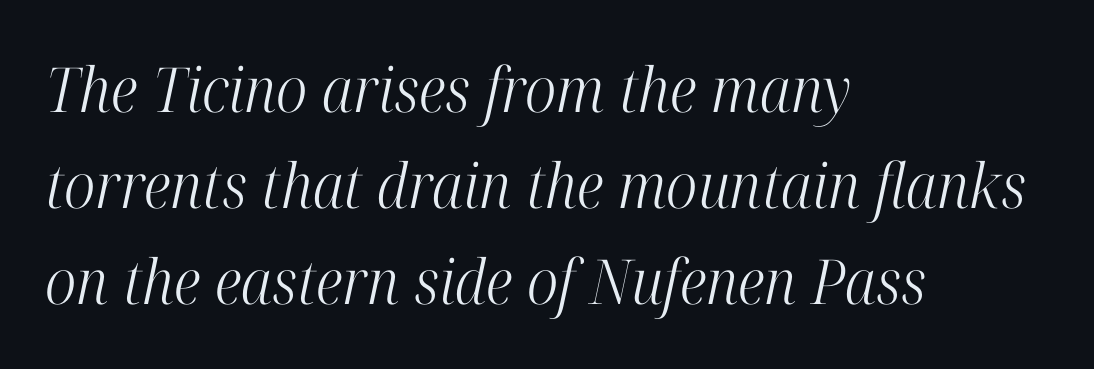
Q: Is the text bold? A: No.
Q: Is the text italic (slanted)? A: Yes, it leans right by about 12 degrees.
Q: Is the typeface a serif or a sans-serif typeface? A: Serif.
Q: Is the text underlined? A: No.
Q: How is the paragraph aligned? A: Left-aligned.
Q: Is the spacing between letters normal or unusually wide? A: Normal.
Q: Is the spacing between lines tight, normal or loose? A: Normal.
Q: Width (condensed, normal, or wide)? A: Condensed.
Q: Stroke contrast? A: High.
Q: x-height? A: Medium.
Q: Monospaced? A: No.
